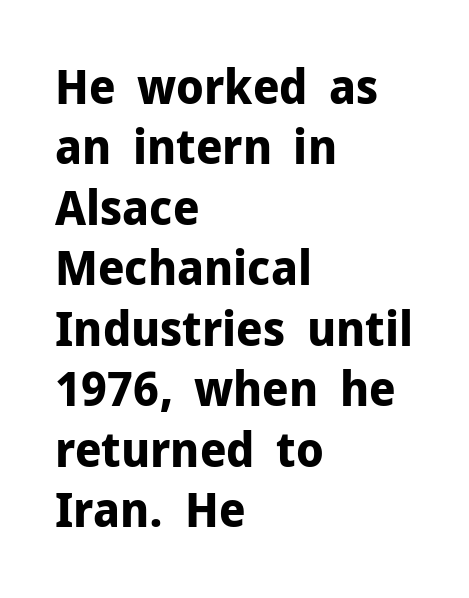
Q: Is the text bold? A: Yes.
Q: Is the text italic (slanted)? A: No, it is upright.
Q: Is the typeface a serif or a sans-serif typeface? A: Sans-serif.
Q: Is the text underlined? A: No.
Q: How is the paragraph aligned? A: Left-aligned.
Q: Is the spacing between letters normal or unusually wide? A: Normal.
Q: Is the spacing between lines tight, normal or loose? A: Normal.
Q: Width (condensed, normal, or wide)? A: Normal.
Q: Stroke contrast? A: Low.
Q: x-height? A: Medium.
Q: Monospaced? A: No.
